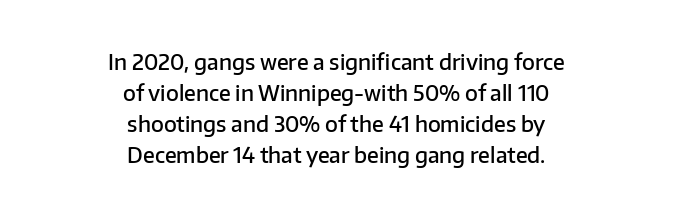
Notice the strokes are somewhat thickened but not fully heavy: this is a semibold. There is no visible air inserted between adjacent glyphs. Casual observation: everything's sitting right in the middle. Horizontal bands of white between lines are of average thickness. The words here are not underlined. It's the straight-up-and-down kind of type.
